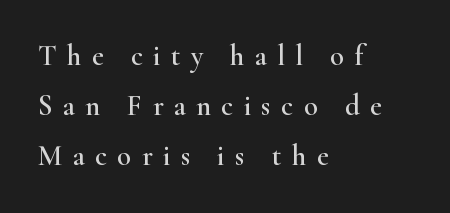
The image shows 29 px wide serif type, upright; set left-aligned, line spacing 1.73x, unusually wide letter spacing (+0.35 em), not underlined; high stroke contrast and a small x-height.
